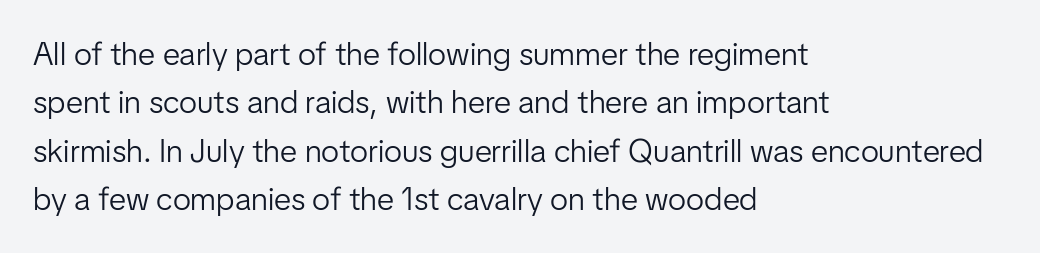
{"serif": "no", "italic": "no", "bold": "no", "weight": "light", "width": "normal", "stroke_contrast": "low", "x_height": "medium", "monospaced": "no", "underline": "no", "align": "left", "line_spacing": "normal", "line_spacing_ratio": 1.51, "letter_spacing": "normal", "letter_spacing_em": 0.0, "glyph_px": 32}
